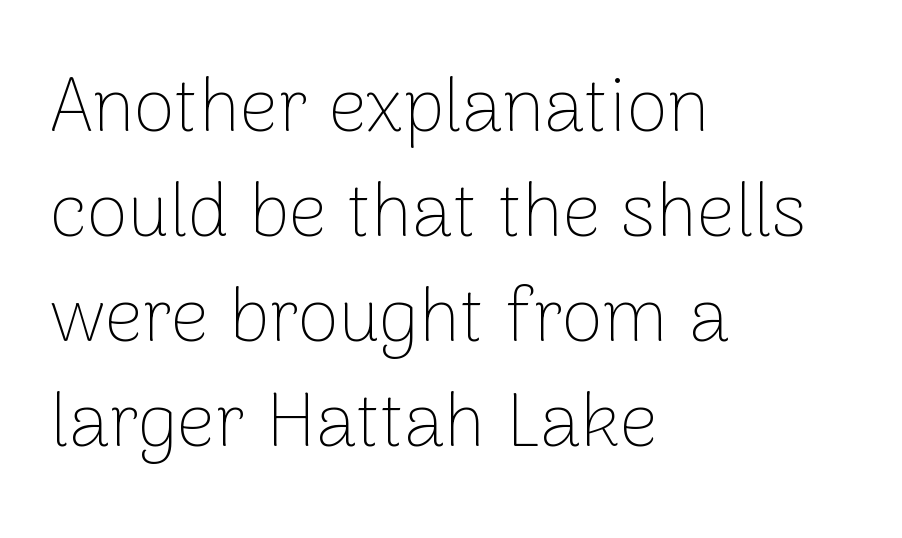
Whoever set this chose a conventional vertical rhythm. The space beneath each line is pristine and unruled. The typesetter chose a ragged-right arrangement here. Notice how the stems are strictly vertical — no italics here. The passage shown is typeset with a sans-serif family. The type is set solid horizontally, with unmodified tracking.
